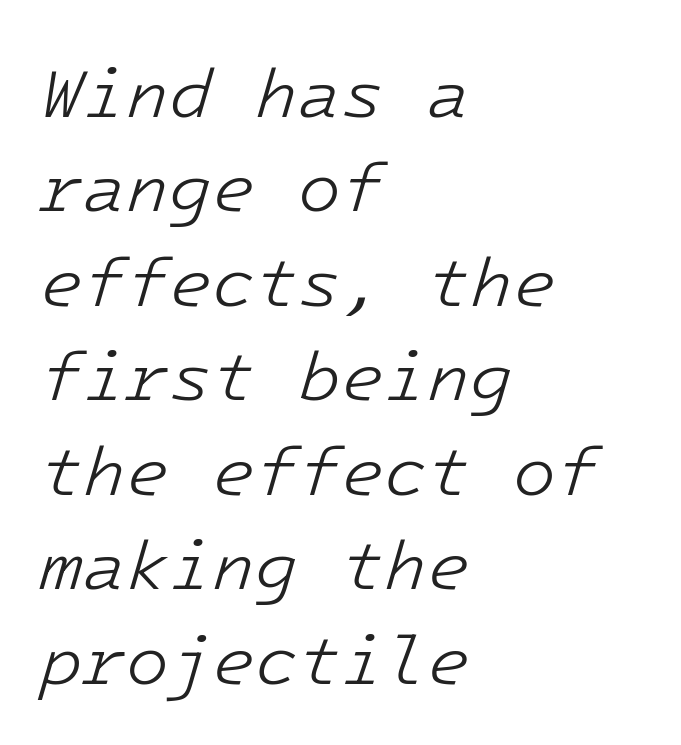
{"italic": "yes", "lean": "right", "slant_degrees": 16, "bold": "no", "weight": "light", "width": "normal", "stroke_contrast": "low", "x_height": "medium", "monospaced": "yes", "underline": "no", "align": "left", "line_spacing": "normal", "line_spacing_ratio": 1.35, "letter_spacing": "normal", "letter_spacing_em": 0.0, "glyph_px": 70}
